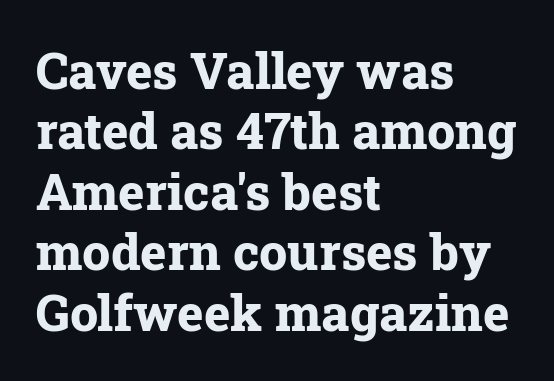
Q: Is the text bold? A: Yes.
Q: Is the text italic (slanted)? A: No, it is upright.
Q: Is the typeface a serif or a sans-serif typeface? A: Serif.
Q: Is the text underlined? A: No.
Q: How is the paragraph aligned? A: Left-aligned.
Q: Is the spacing between letters normal or unusually wide? A: Normal.
Q: Width (condensed, normal, or wide)? A: Normal.
Q: Stroke contrast? A: Low.
Q: x-height? A: Medium.
Q: Monospaced? A: No.
